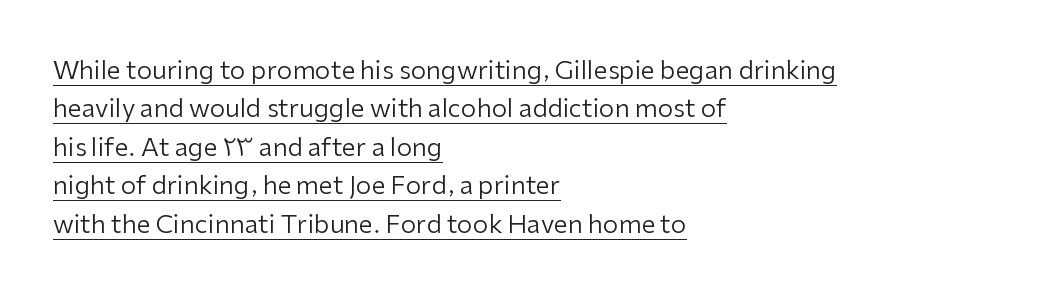
Casual observation: everything's shoved over to the left. Rows of type keep a routine distance in the vertical direction. Is this a heavy cut? Hardly; it is regular or lighter. These characters rest on top of a visible drawn line.
